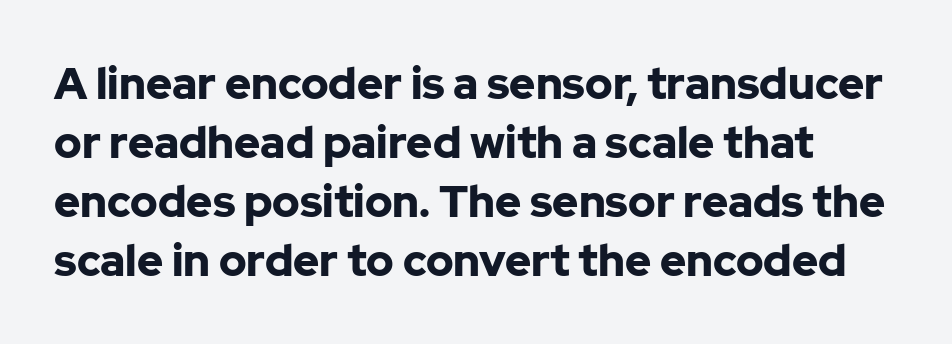
You can tell from the bare stems that sans-serif type was used. Spacing verdict: proportional, widths tailored to each character. Italic: no, the glyphs are upright roman. What weight is shown? A full bold with thick strokes.
